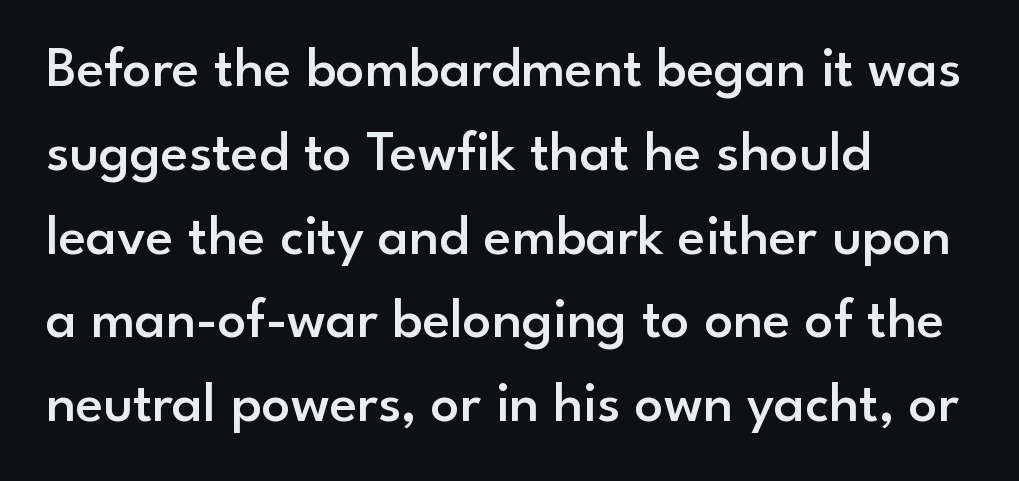
The image shows 57 px semibold sans-serif type, upright; set left-aligned, normal line spacing (1.47x), normal letter spacing, not underlined; low stroke contrast and a small x-height.
